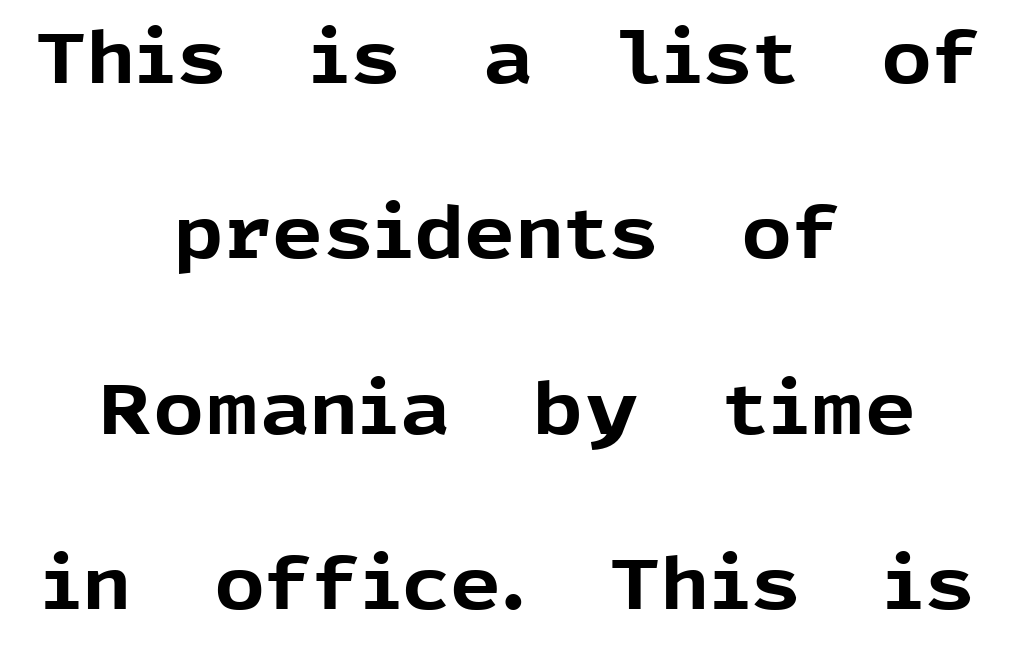
Vertically, the passage feels expansive, rows floating well apart. It's the straight-up-and-down kind of type. Both edges are ragged and mirror each other, which tells us the setting is centered. Unmarked baselines from the first word to the last. Regarding serifs, this sample does without them.
